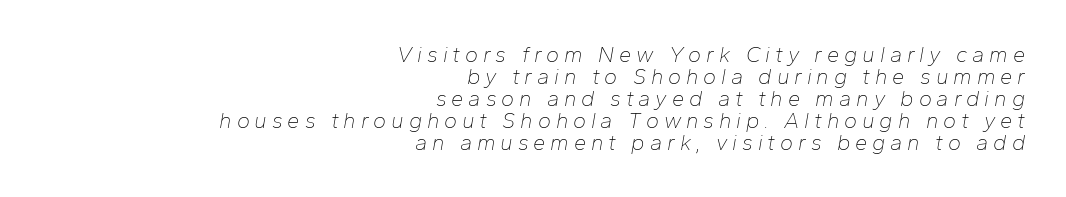
Q: Is the text bold? A: No.
Q: Is the text italic (slanted)? A: Yes, it leans right by about 10 degrees.
Q: Is the text underlined? A: No.
Q: How is the paragraph aligned? A: Right-aligned.
Q: Is the spacing between letters normal or unusually wide? A: Unusually wide.
Q: Is the spacing between lines tight, normal or loose? A: Tight.
